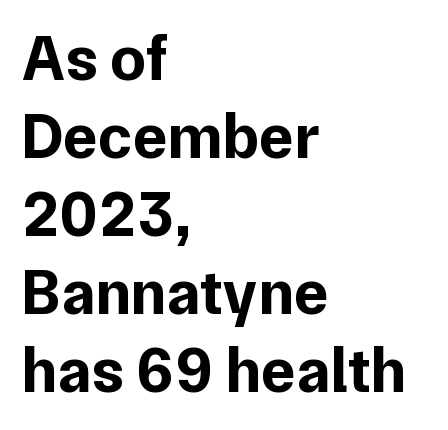
Q: Is the text bold? A: Yes.
Q: Is the text italic (slanted)? A: No, it is upright.
Q: Is the typeface a serif or a sans-serif typeface? A: Sans-serif.
Q: Is the text underlined? A: No.
Q: How is the paragraph aligned? A: Left-aligned.
Q: Is the spacing between letters normal or unusually wide? A: Normal.
Q: Width (condensed, normal, or wide)? A: Normal.
Q: Stroke contrast? A: Low.
Q: x-height? A: Medium.
Q: Monospaced? A: No.
